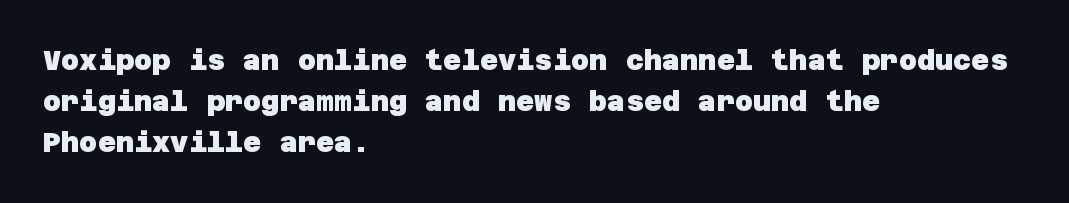
The line-height multiplier appears to be the usual default. These lines keep a tight, regular rhythm from letter to letter. I'd call this a sans setting — the letters go barefoot. All the whitespace from short lines collects on the right.
